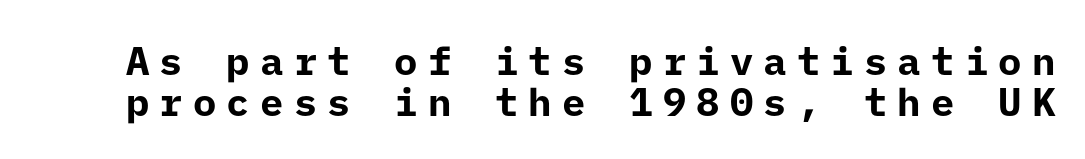
The image shows 39 px bold sans-serif type, upright; set tight line spacing (1.04x), unusually wide letter spacing (+0.26 em), not underlined; low stroke contrast and a medium x-height.
